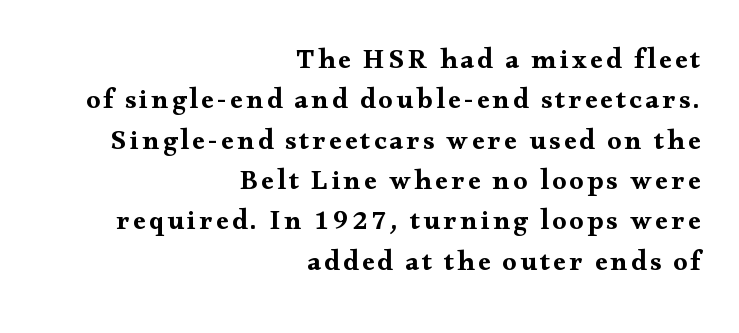
Check under the words: just untouched page. The letters stand upright; this is a roman face. Caption: multi-line text, flush right, ragged left. What's the leading like? Ordinary, nothing unusual. A typesetter would call this proportional, since set widths differ per character.
